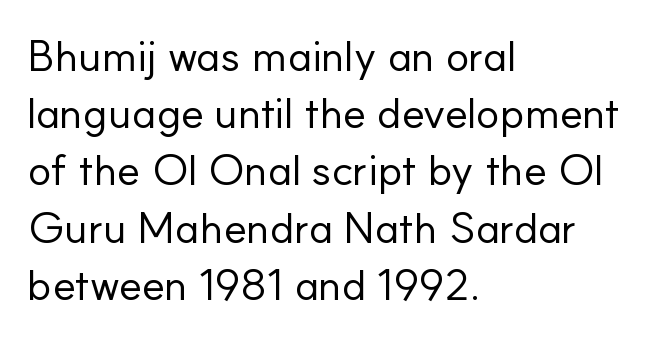
{"serif": "no", "italic": "no", "bold": "no", "weight": "regular", "width": "normal", "stroke_contrast": "low", "x_height": "small", "monospaced": "no", "underline": "no", "align": "left", "line_spacing": "normal", "line_spacing_ratio": 1.3, "letter_spacing": "normal", "letter_spacing_em": 0.0, "glyph_px": 44}
